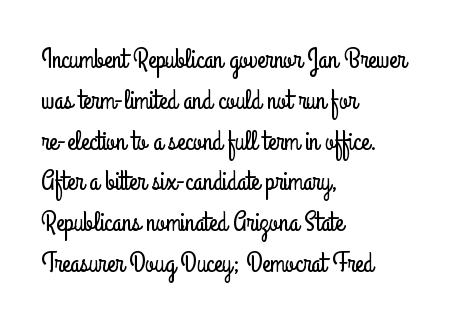
The image shows 27 px text type; set left-aligned, normal line spacing (1.51x), normal letter spacing, not underlined.
